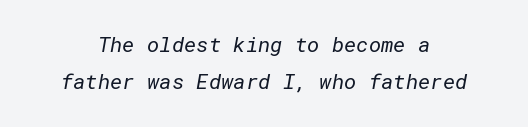
The image shows 21 px text type; set line spacing 1.74x, normal letter spacing, not underlined.
